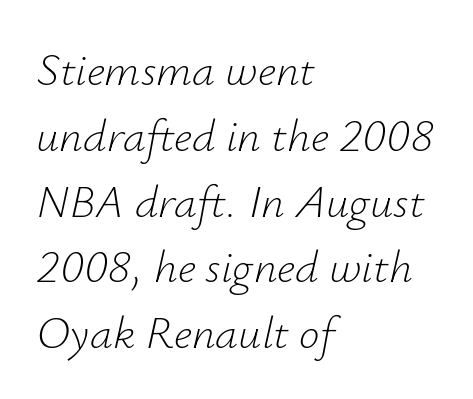
Counters stay open thanks to moderate or lighter strokes. These lines are rendered in a variable-pitch font. Yep, that's italic — everything's leaning. Nothing unusual about the tracking: characters are spaced as the font intends. A bare baseline throughout the passage.
